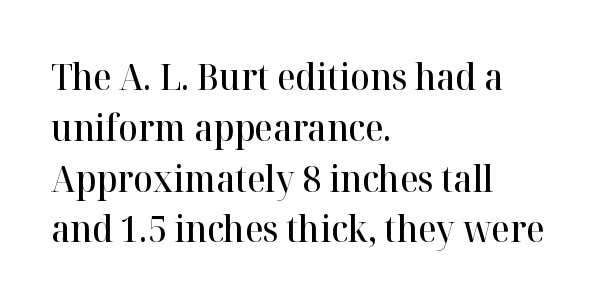
What's the leading like? Ordinary, nothing unusual. The string is rendered with underlining switched off. These lines are rendered in a variable-pitch font. Notice how the stems are strictly vertical — no italics here.
